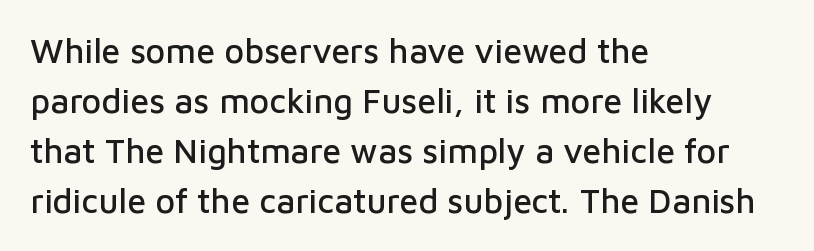
{"serif": "no", "italic": "no", "width": "normal", "stroke_contrast": "low", "x_height": "medium", "monospaced": "no", "underline": "no", "align": "left", "line_spacing": "normal", "line_spacing_ratio": 1.47, "letter_spacing": "normal", "letter_spacing_em": 0.0, "glyph_px": 34}
